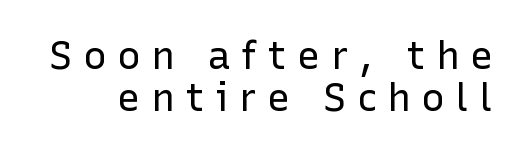
No feet cap the strokes, marking this as sans-serif type. Leading: reduced. Type without underlining. The letterforms stand isolated, each surrounded by extra space. You could not count columns in this text — the font is proportionally spaced. The strokes are not fattened; the text isn't bold.
